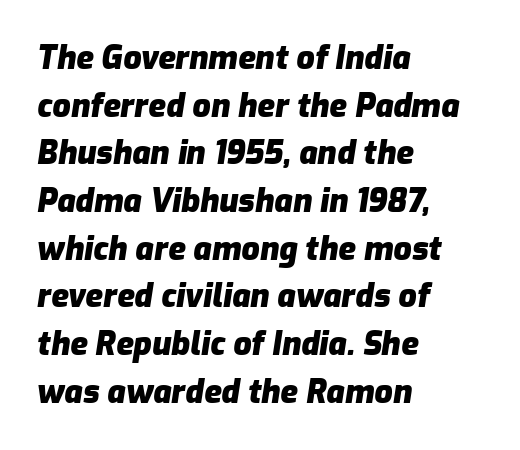
{"italic": "yes", "lean": "right", "slant_degrees": 9, "bold": "yes", "weight": "heavy", "width": "normal", "stroke_contrast": "low", "x_height": "medium", "monospaced": "no", "underline": "no", "align": "left", "line_spacing": "normal", "line_spacing_ratio": 1.49, "letter_spacing": "normal", "letter_spacing_em": 0.0, "glyph_px": 32}
